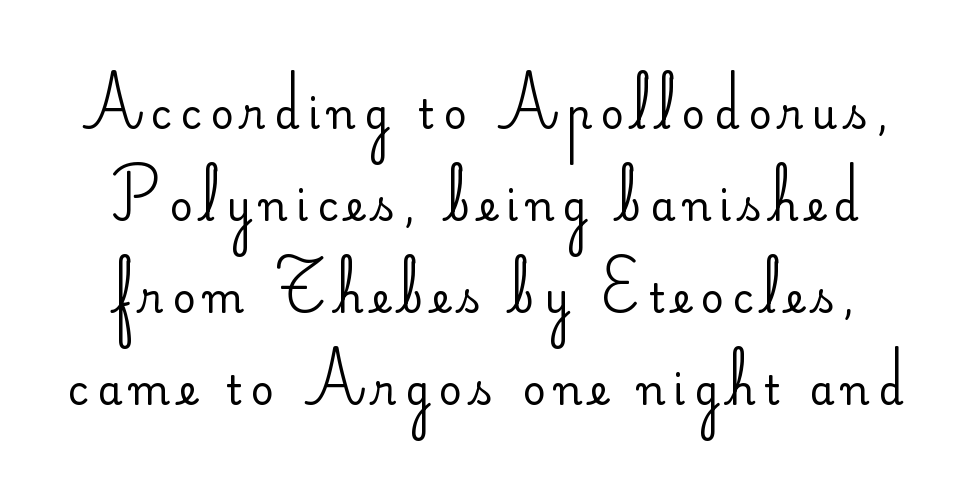
Q: Is the text bold? A: No.
Q: Is the text italic (slanted)? A: No, it is upright.
Q: Is the typeface a serif or a sans-serif typeface? A: Sans-serif.
Q: Is the text underlined? A: No.
Q: Is the spacing between letters normal or unusually wide? A: Unusually wide.
Q: Is the spacing between lines tight, normal or loose? A: Loose.
Q: Width (condensed, normal, or wide)? A: Normal.
Q: Stroke contrast? A: Low.
Q: x-height? A: Small.
Q: Monospaced? A: No.
